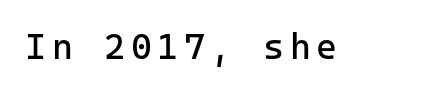
Stems here are at most as thick as an everyday book face. A roman cut, with each character standing at attention. Nope, no serifs anywhere on these letters. Each letter, wide or thin by design, is forced into the same width here. The space directly below the letters is spotless.
